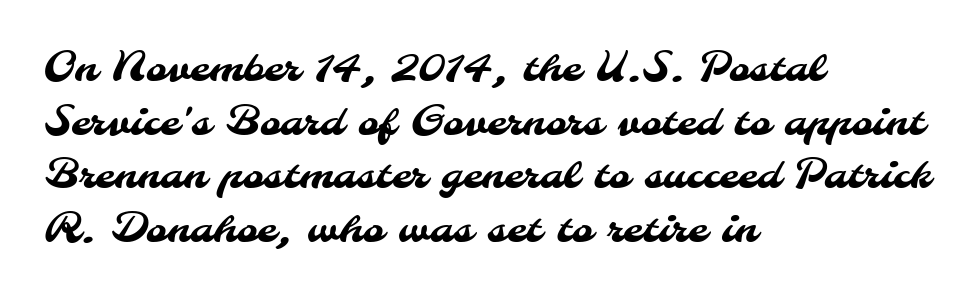
Q: Is the typeface a serif or a sans-serif typeface? A: Sans-serif.
Q: Is the text underlined? A: No.
Q: How is the paragraph aligned? A: Left-aligned.
Q: Is the spacing between letters normal or unusually wide? A: Normal.
Q: Is the spacing between lines tight, normal or loose? A: Normal.
Q: Width (condensed, normal, or wide)? A: Normal.
Q: Stroke contrast? A: Medium.
Q: x-height? A: Small.
Q: Monospaced? A: No.
